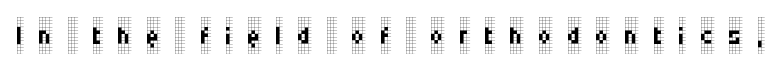
{"serif": "yes", "italic": "no", "bold": "no", "weight": "regular", "width": "condensed", "stroke_contrast": "low", "x_height": "large", "monospaced": "no", "underline": "no", "letter_spacing": "wide", "letter_spacing_em": 0.41, "glyph_px": 37}
